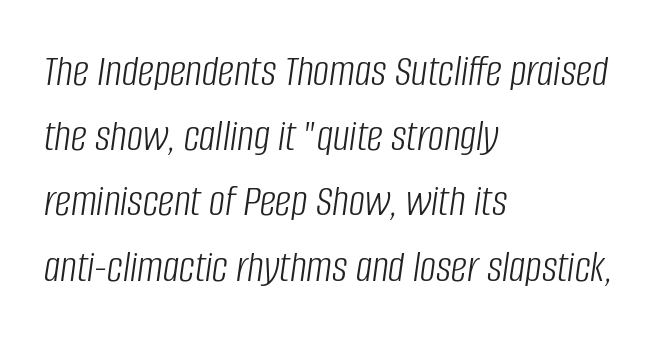
The image shows 45 px light, condensed type, italic (leaning right); set left-aligned, normal line spacing (1.45x), normal letter spacing, not underlined; low stroke contrast and a large x-height.
